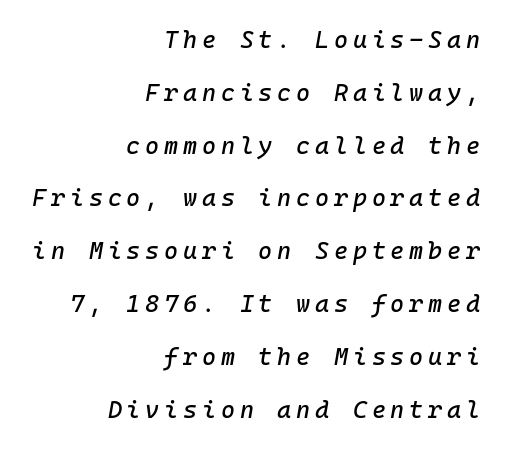
Q: Is the text italic (slanted)? A: Yes, it leans right by about 10 degrees.
Q: Is the text underlined? A: No.
Q: How is the paragraph aligned? A: Right-aligned.
Q: Is the spacing between letters normal or unusually wide? A: Unusually wide.
Q: Is the spacing between lines tight, normal or loose? A: Loose.
